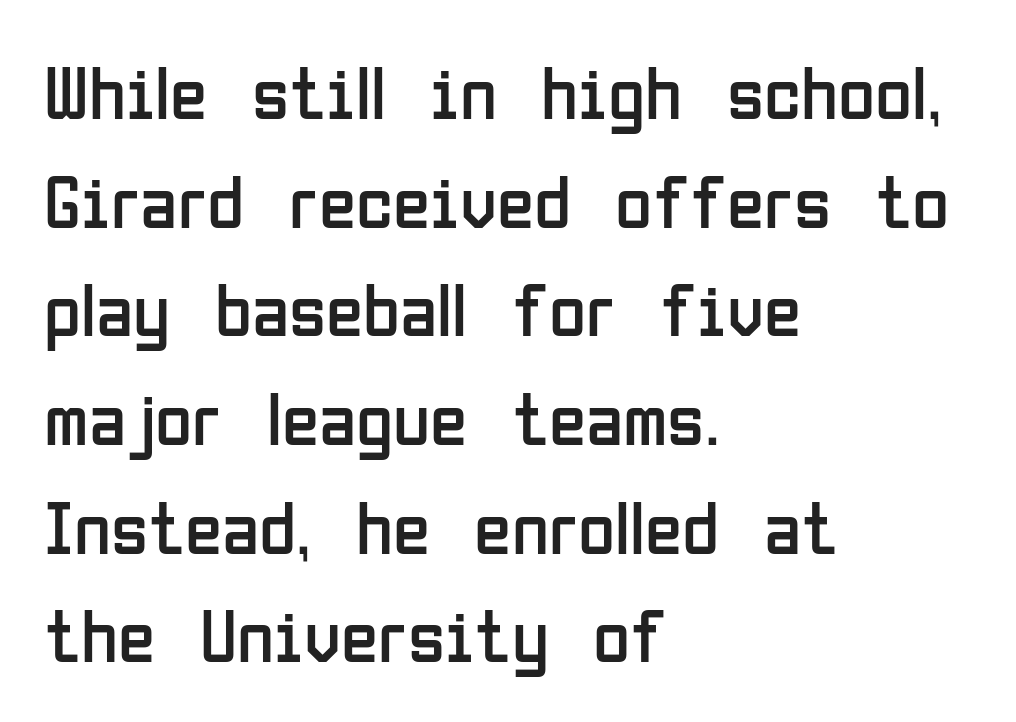
These lines stack with their left ends in a neat column. Characters remain perfectly vertical along every line. Stems and bowls with no extra thickness — not bold. Type without underlining.
